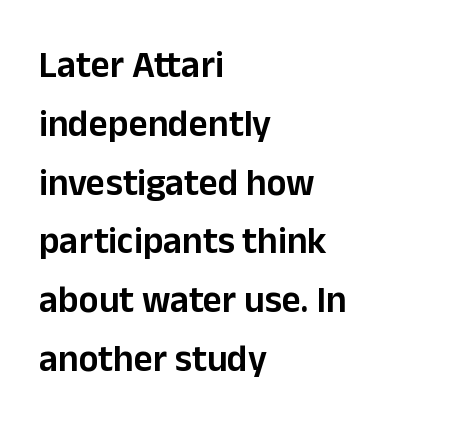
Q: Is the text italic (slanted)? A: No, it is upright.
Q: Is the typeface a serif or a sans-serif typeface? A: Sans-serif.
Q: Is the text underlined? A: No.
Q: How is the paragraph aligned? A: Left-aligned.
Q: Is the spacing between letters normal or unusually wide? A: Normal.
Q: Is the spacing between lines tight, normal or loose? A: Normal.
Q: Width (condensed, normal, or wide)? A: Normal.
Q: Stroke contrast? A: Low.
Q: x-height? A: Medium.
Q: Monospaced? A: No.
